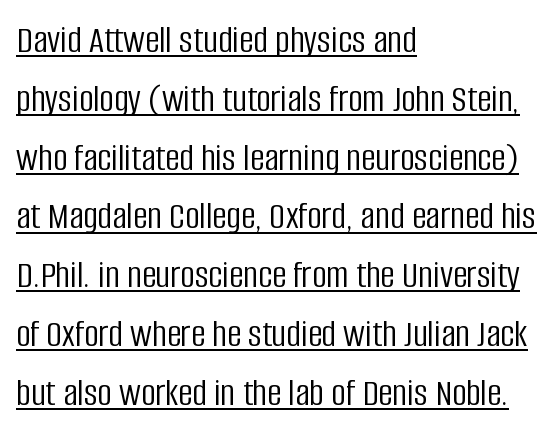
The image shows 40 px light, condensed sans-serif type, upright; set left-aligned, normal line spacing (1.47x), normal letter spacing, underlined; low stroke contrast and a large x-height.
